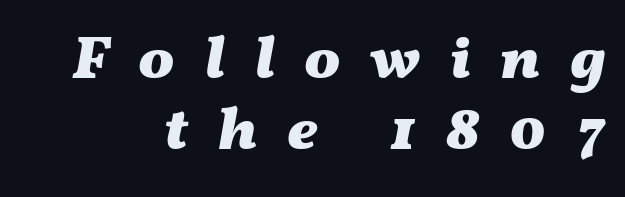
Q: Is the text bold? A: Yes.
Q: Is the text italic (slanted)? A: Yes, it leans right by about 11 degrees.
Q: Is the text underlined? A: No.
Q: Is the spacing between letters normal or unusually wide? A: Unusually wide.
Q: Width (condensed, normal, or wide)? A: Wide.
Q: Stroke contrast? A: Medium.
Q: x-height? A: Medium.
Q: Monospaced? A: No.
